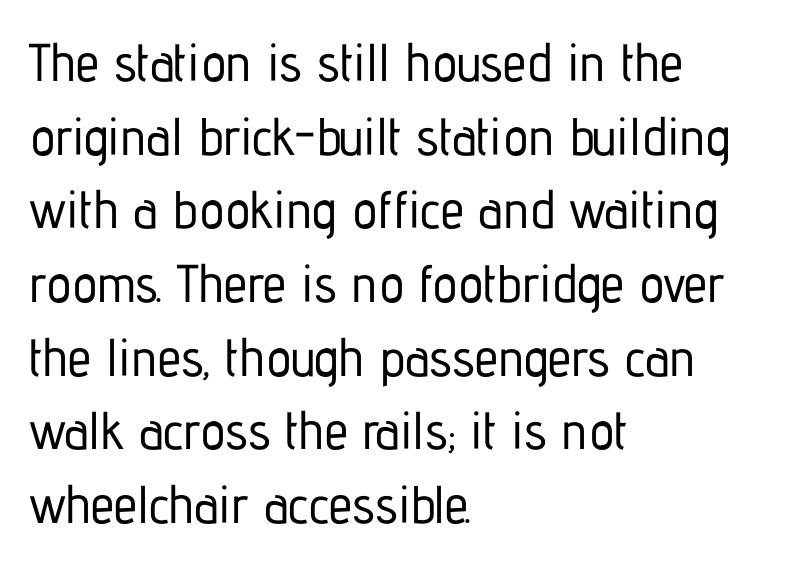
Q: Is the text italic (slanted)? A: No, it is upright.
Q: Is the typeface a serif or a sans-serif typeface? A: Sans-serif.
Q: Is the text underlined? A: No.
Q: How is the paragraph aligned? A: Left-aligned.
Q: Is the spacing between letters normal or unusually wide? A: Normal.
Q: Is the spacing between lines tight, normal or loose? A: Normal.
Q: Width (condensed, normal, or wide)? A: Condensed.
Q: Stroke contrast? A: Low.
Q: x-height? A: Medium.
Q: Monospaced? A: No.
